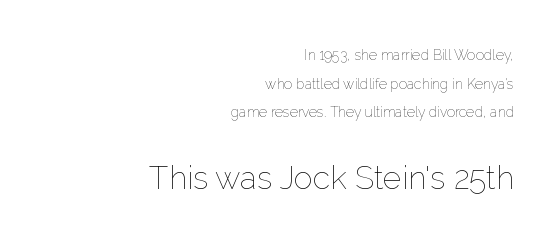
The type is set solid horizontally, with unmodified tracking. Block two is the big one; block one sits smaller above it. You could not count columns in this text — the font is proportionally spaced. The font's upright variant was chosen for this text. Which margin do the lines hug? The right one — the left edge is uneven.
